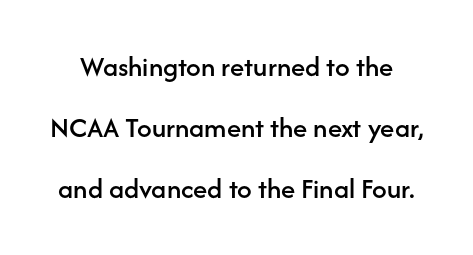
The image shows 29 px sans-serif type, upright; set loose line spacing (2.1x), normal letter spacing, not underlined; low stroke contrast and a medium x-height.
